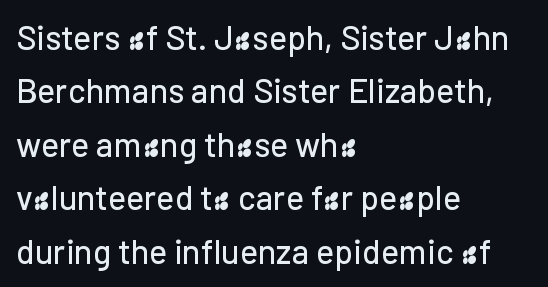
Q: Is the text italic (slanted)? A: No, it is upright.
Q: Is the typeface a serif or a sans-serif typeface? A: Sans-serif.
Q: Is the text underlined? A: No.
Q: How is the paragraph aligned? A: Left-aligned.
Q: Is the spacing between letters normal or unusually wide? A: Normal.
Q: Is the spacing between lines tight, normal or loose? A: Normal.
Q: Width (condensed, normal, or wide)? A: Normal.
Q: Stroke contrast? A: Low.
Q: x-height? A: Medium.
Q: Monospaced? A: No.
